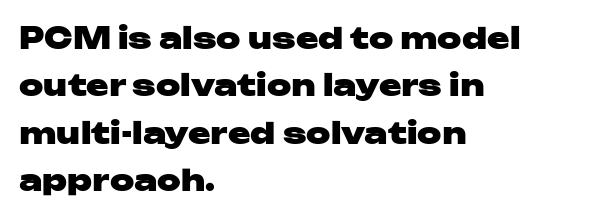
Q: Is the text bold? A: Yes.
Q: Is the text italic (slanted)? A: No, it is upright.
Q: Is the typeface a serif or a sans-serif typeface? A: Sans-serif.
Q: Is the text underlined? A: No.
Q: How is the paragraph aligned? A: Left-aligned.
Q: Is the spacing between letters normal or unusually wide? A: Normal.
Q: Is the spacing between lines tight, normal or loose? A: Normal.
Q: Width (condensed, normal, or wide)? A: Wide.
Q: Stroke contrast? A: Low.
Q: x-height? A: Medium.
Q: Monospaced? A: No.
